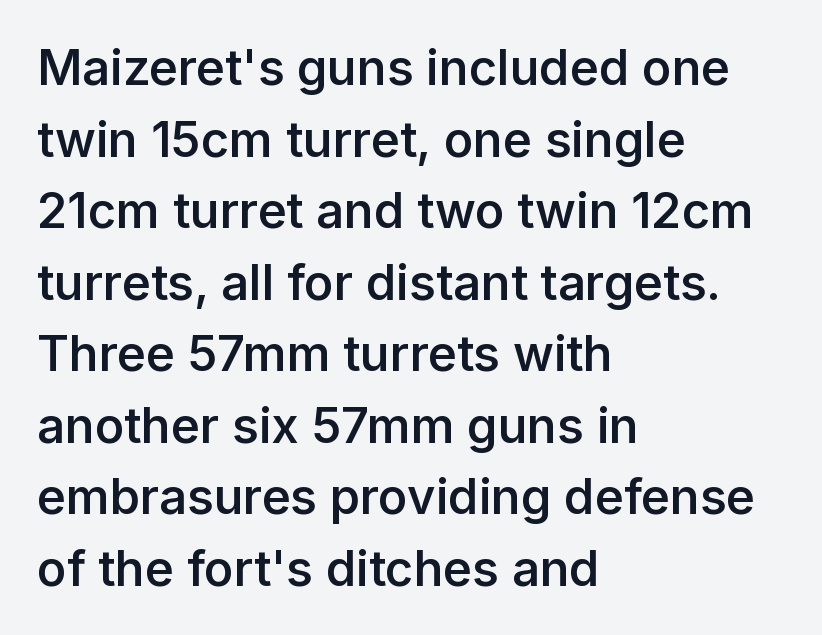
The image shows 49 px semibold sans-serif type, upright; set left-aligned, normal line spacing (1.46x), normal letter spacing, not underlined; low stroke contrast and a medium x-height.
